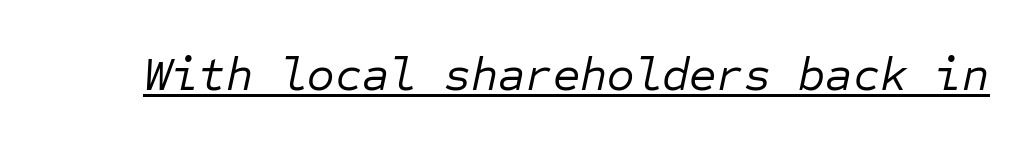
A typesetter would call this monospace, since all characters share one set width. The face used here has a pronounced slope to its letters. Compared with undecorated copy, this sample adds a rule below the words. Think standard paragraph weight, or any step lighter than that. In terms of letterspacing, this is plain default setting.
